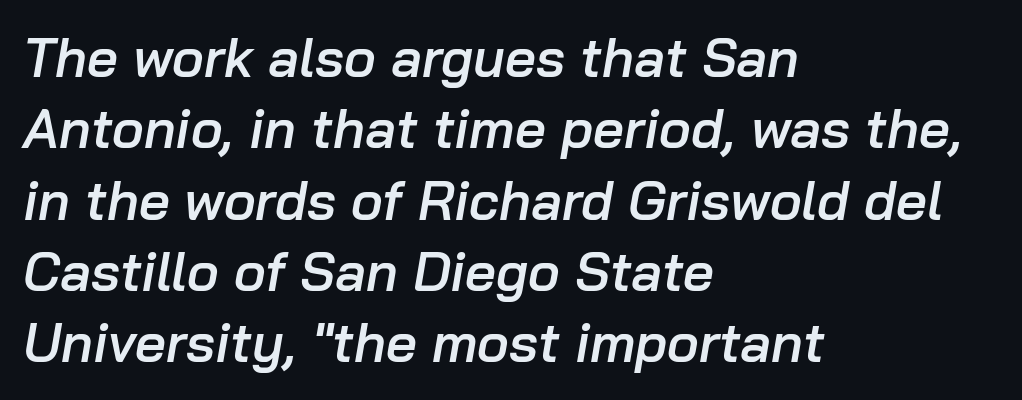
The image shows 54 px semibold type, italic (leaning right); set left-aligned, normal line spacing (1.32x), normal letter spacing, not underlined; low stroke contrast and a medium x-height.
